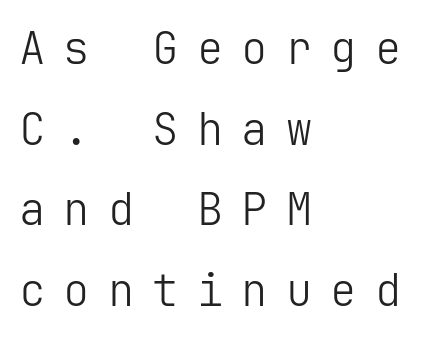
The passage shown is not bold in any degree. A classic flush-left, rag-right setting is used for this passage. Tall strokes in this sample are plumb rather than angled. Words float on clear page, feet unadorned. In terms of letterform style, serifs are entirely absent. Between one letter and the next there's a generous, obvious gap.
